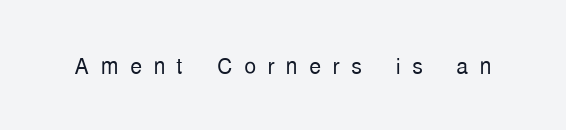
{"serif": "no", "italic": "no", "bold": "no", "weight": "light", "width": "condensed", "stroke_contrast": "low", "x_height": "medium", "monospaced": "no", "underline": "no", "letter_spacing": "wide", "letter_spacing_em": 0.38, "glyph_px": 30}
